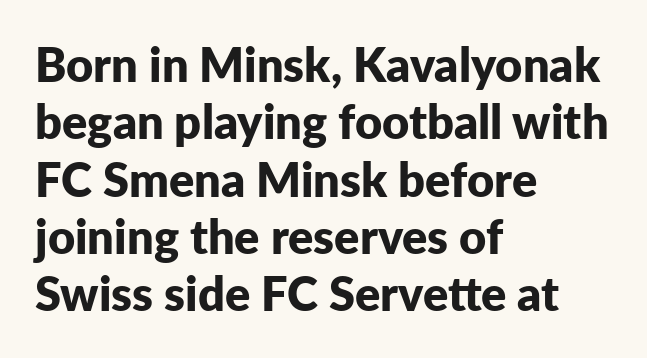
Q: Is the text bold? A: Yes.
Q: Is the text italic (slanted)? A: No, it is upright.
Q: Is the typeface a serif or a sans-serif typeface? A: Sans-serif.
Q: Is the text underlined? A: No.
Q: How is the paragraph aligned? A: Left-aligned.
Q: Is the spacing between letters normal or unusually wide? A: Normal.
Q: Width (condensed, normal, or wide)? A: Normal.
Q: Stroke contrast? A: Low.
Q: x-height? A: Medium.
Q: Monospaced? A: No.
